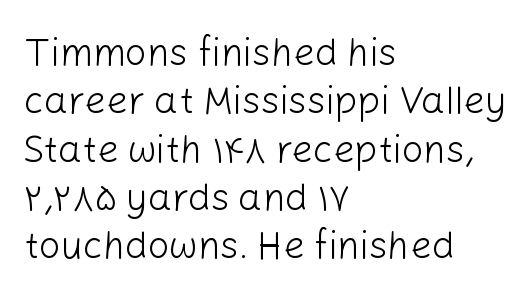
{"serif": "no", "italic": "no", "bold": "no", "weight": "light", "width": "normal", "stroke_contrast": "low", "x_height": "medium", "monospaced": "no", "underline": "no", "align": "left", "line_spacing": "normal", "line_spacing_ratio": 1.27, "letter_spacing": "normal", "letter_spacing_em": 0.0, "glyph_px": 38}
